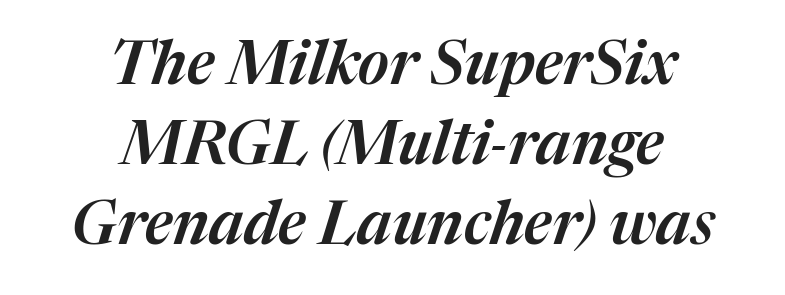
Vertical spacing — default. Tracking here is standard; glyphs follow each other at the usual distance. Emphasis-style slanted type is in use. The compositor balanced each line on the midline. A typesetter would call this proportional, since set widths differ per character.
